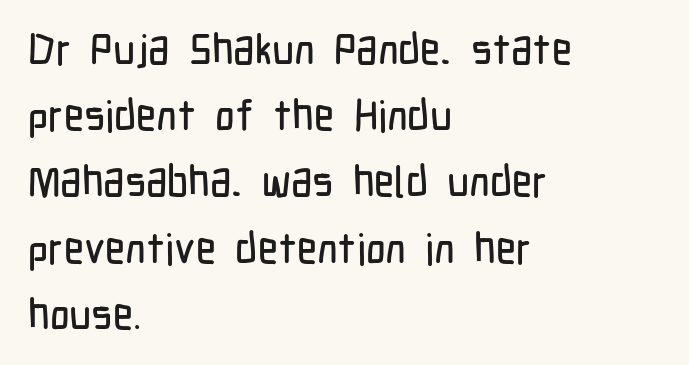
{"serif": "no", "italic": "no", "width": "condensed", "stroke_contrast": "low", "x_height": "medium", "monospaced": "no", "underline": "no", "align": "left", "line_spacing": "normal", "line_spacing_ratio": 1.54, "letter_spacing": "normal", "letter_spacing_em": 0.0, "glyph_px": 43}
